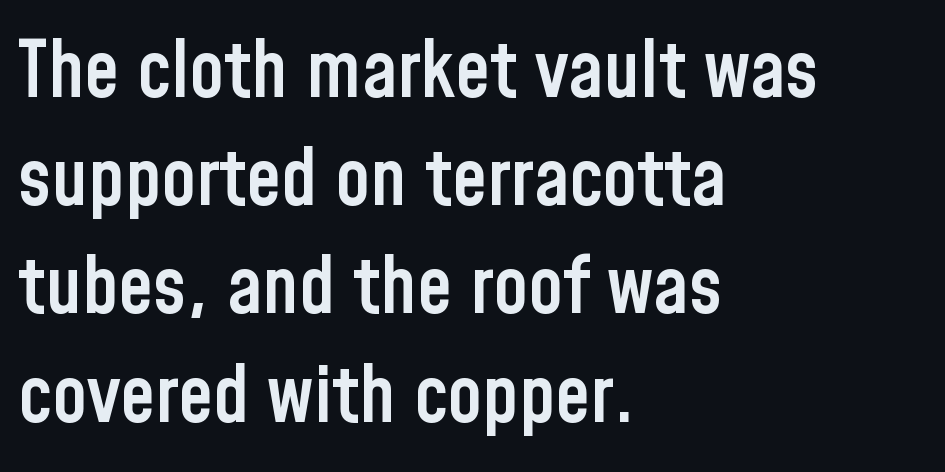
{"serif": "no", "italic": "no", "bold": "semi", "weight": "semibold", "width": "condensed", "stroke_contrast": "low", "x_height": "medium", "monospaced": "no", "underline": "no", "align": "left", "line_spacing": "normal", "line_spacing_ratio": 1.37, "letter_spacing": "normal", "letter_spacing_em": 0.0, "glyph_px": 79}
